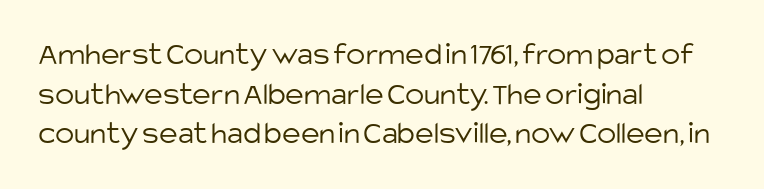
The image shows 32 px light sans-serif type, upright; set left-aligned, line spacing 1.24x, normal letter spacing, not underlined; low stroke contrast and a large x-height.
